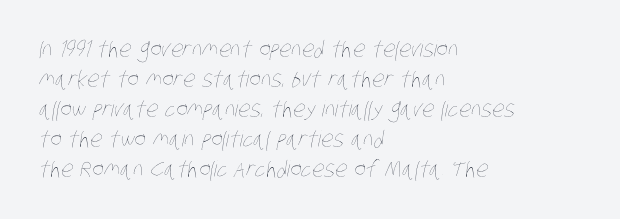
Q: Is the text bold? A: No.
Q: Is the text underlined? A: No.
Q: How is the paragraph aligned? A: Left-aligned.
Q: Is the spacing between letters normal or unusually wide? A: Normal.
Q: Is the spacing between lines tight, normal or loose? A: Normal.
